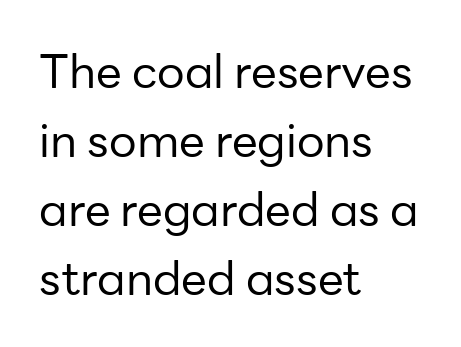
{"serif": "no", "italic": "no", "bold": "no", "weight": "regular", "width": "normal", "stroke_contrast": "low", "x_height": "medium", "monospaced": "no", "underline": "no", "align": "left", "line_spacing": "normal", "line_spacing_ratio": 1.5, "letter_spacing": "normal", "letter_spacing_em": 0.0, "glyph_px": 46}
